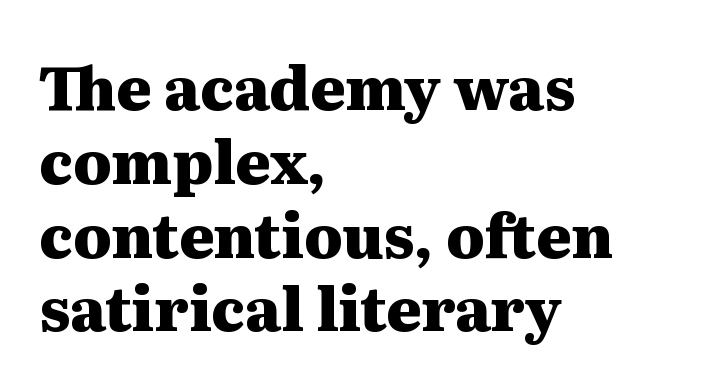
The image shows 60 px heavy, wide serif type, upright; set left-aligned, line spacing 1.23x, normal letter spacing, not underlined; medium stroke contrast and a medium x-height.
